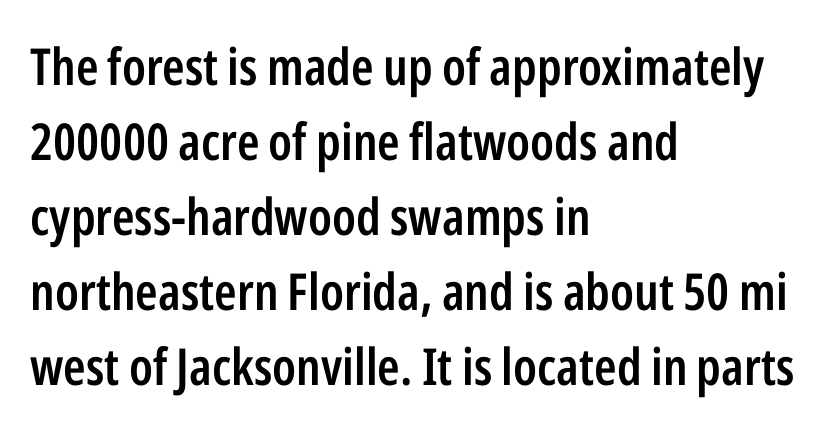
The image shows 51 px semibold, condensed sans-serif type, upright; set left-aligned, normal line spacing (1.47x), normal letter spacing, not underlined; low stroke contrast and a medium x-height.
